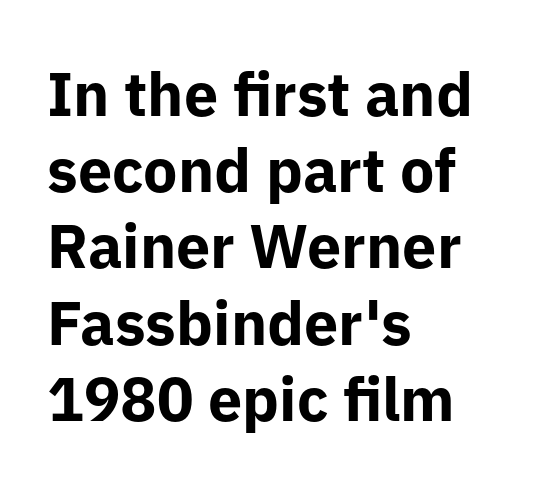
Descenders are the only things crossing below the line. This is roman type, the default non-slanted kind. This sample is left-justified, so line endings fall wherever the words run out. Honestly, the letter spacing is just normal — you wouldn't notice it. The designer went with a sans here, leaving each stem footless. Character widths vary here, with narrow letters taking less room than wide ones.
